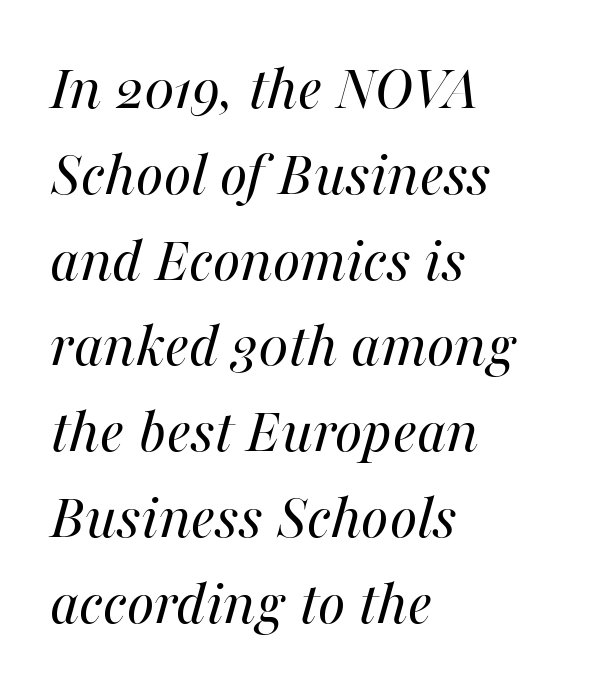
The image shows 65 px regular-weight type, italic (leaning right); set left-aligned, normal line spacing (1.32x), normal letter spacing, not underlined; medium stroke contrast and a medium x-height.
